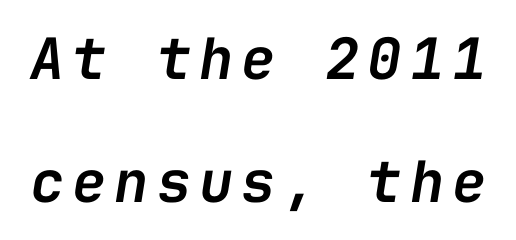
The image shows 57 px semibold type, italic (leaning right), monospaced; set loose line spacing (2.15x), not underlined; low stroke contrast and a medium x-height.
